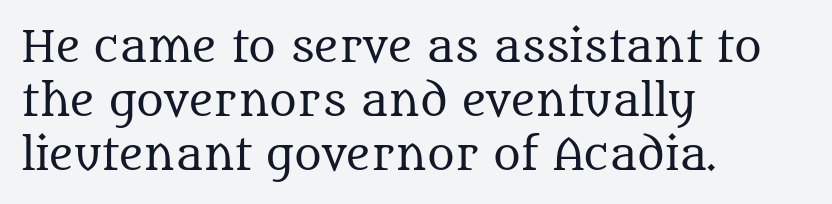
Q: Is the text bold? A: No.
Q: Is the text italic (slanted)? A: No, it is upright.
Q: Is the typeface a serif or a sans-serif typeface? A: Serif.
Q: Is the text underlined? A: No.
Q: How is the paragraph aligned? A: Left-aligned.
Q: Is the spacing between letters normal or unusually wide? A: Normal.
Q: Is the spacing between lines tight, normal or loose? A: Normal.
Q: Width (condensed, normal, or wide)? A: Normal.
Q: Stroke contrast? A: Medium.
Q: x-height? A: Large.
Q: Monospaced? A: No.
